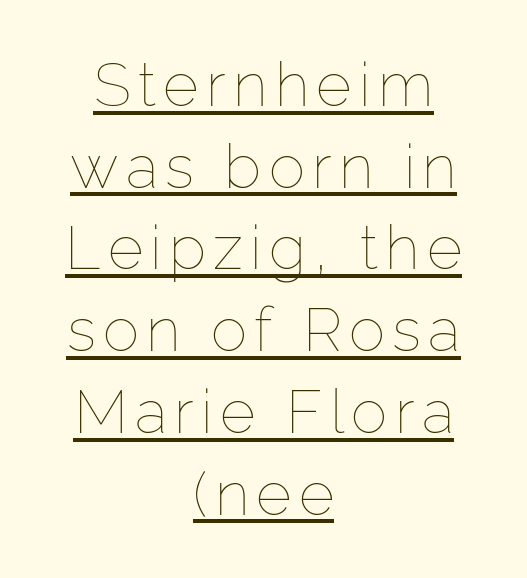
Q: Is the text bold? A: No.
Q: Is the text italic (slanted)? A: No, it is upright.
Q: Is the text underlined? A: Yes.
Q: How is the paragraph aligned? A: Centered.
Q: Is the spacing between lines tight, normal or loose? A: Normal.
Q: Width (condensed, normal, or wide)? A: Normal.
Q: Stroke contrast? A: Low.
Q: x-height? A: Medium.
Q: Monospaced? A: No.
